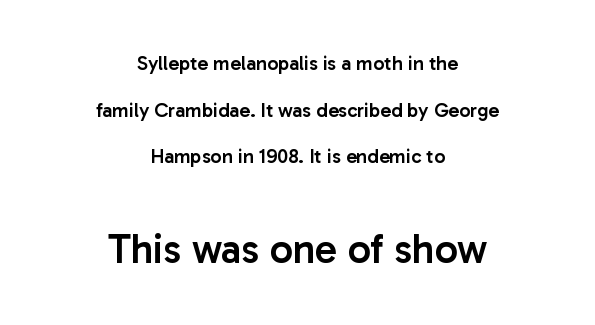
Q: Is the text bold? A: Semi-bold.
Q: Is the text italic (slanted)? A: No, it is upright.
Q: Is the typeface a serif or a sans-serif typeface? A: Sans-serif.
Q: Is the text underlined? A: No.
Q: How is the paragraph aligned? A: Centered.
Q: Is the spacing between letters normal or unusually wide? A: Normal.
Q: Is the spacing between lines tight, normal or loose? A: Loose.
Q: Which block of text is set in a larger size, the first (top) or the second (bottom)? A: The second (bottom) one.
Q: Width (condensed, normal, or wide)? A: Normal.
Q: Stroke contrast? A: Low.
Q: x-height? A: Medium.
Q: Monospaced? A: No.
